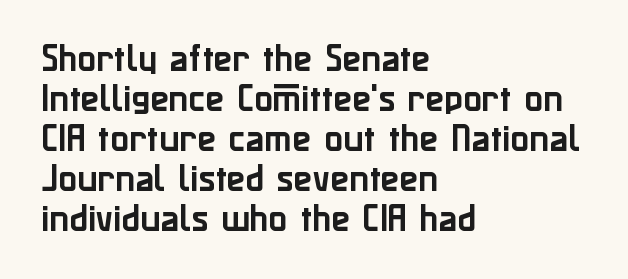
{"serif": "no", "italic": "no", "width": "normal", "stroke_contrast": "low", "x_height": "medium", "monospaced": "no", "underline": "no", "align": "left", "line_spacing": "normal", "line_spacing_ratio": 1.29, "letter_spacing": "normal", "letter_spacing_em": 0.0, "glyph_px": 31}
